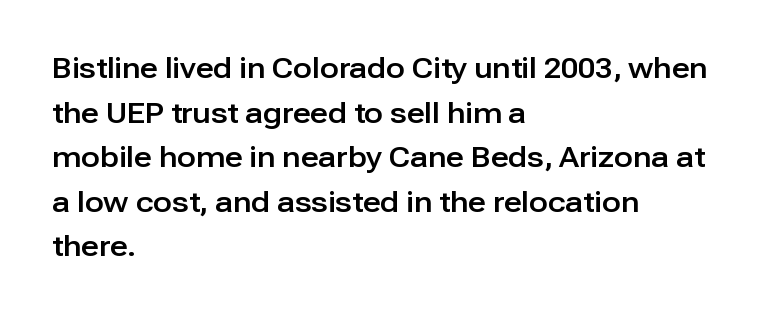
{"serif": "no", "italic": "no", "width": "normal", "stroke_contrast": "low", "x_height": "medium", "monospaced": "no", "underline": "no", "align": "left", "line_spacing": "normal", "line_spacing_ratio": 1.59, "letter_spacing": "normal", "letter_spacing_em": 0.0, "glyph_px": 28}
